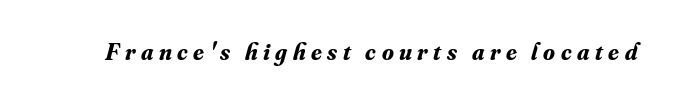
{"italic": "yes", "lean": "right", "slant_degrees": 16, "bold": "yes", "underline": "no", "letter_spacing": "wide", "letter_spacing_em": 0.23, "glyph_px": 24}
